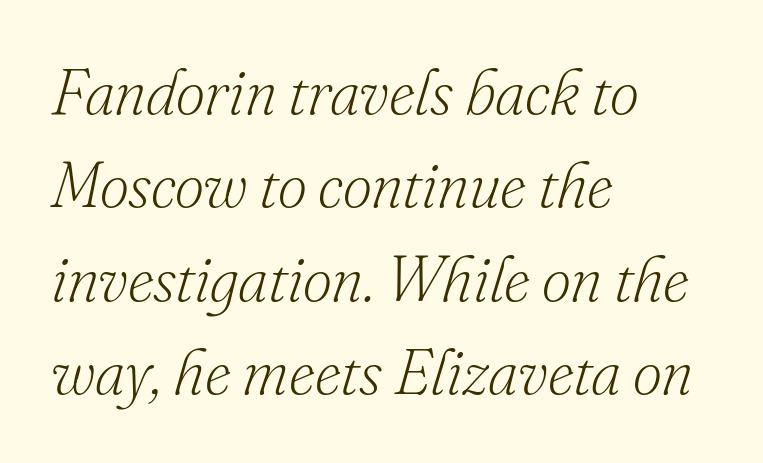
Q: Is the text bold? A: No.
Q: Is the text italic (slanted)? A: Yes, it leans right by about 16 degrees.
Q: Is the typeface a serif or a sans-serif typeface? A: Serif.
Q: Is the text underlined? A: No.
Q: How is the paragraph aligned? A: Left-aligned.
Q: Is the spacing between letters normal or unusually wide? A: Normal.
Q: Is the spacing between lines tight, normal or loose? A: Normal.
Q: Width (condensed, normal, or wide)? A: Normal.
Q: Stroke contrast? A: Low.
Q: x-height? A: Small.
Q: Monospaced? A: No.
